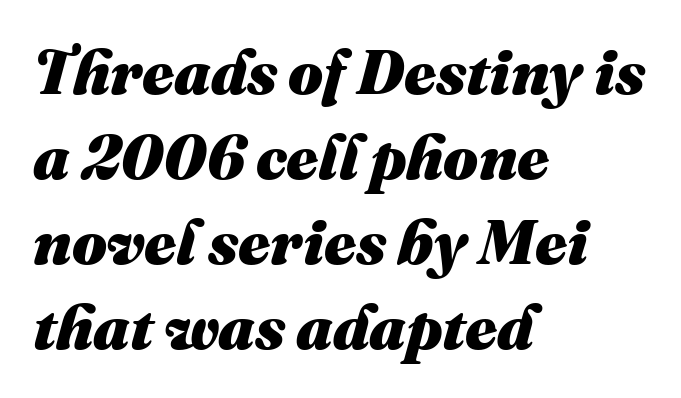
What stands out about the letter spacing? Nothing — it is the standard amount. Left-aligned paragraph, ragged on the right. Heavy-handed strokes throughout: this text is bold. Each letter keeps its own natural width here, so spacing adapts to shape. Yep, that's italic — everything's leaning. Students, observe: this is what conventionally led text looks like.
